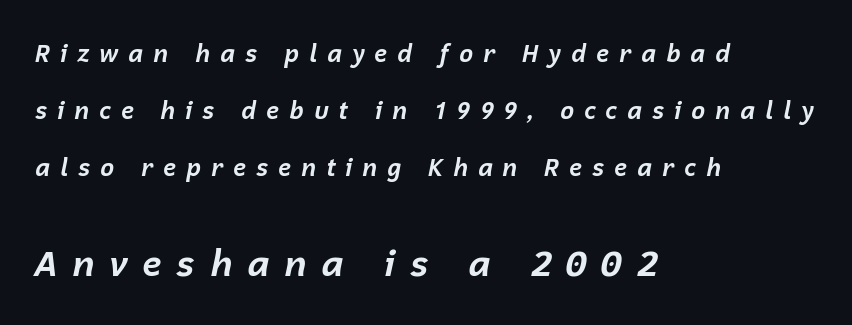
The image shows 36 px bold type, italic (leaning right); set left-aligned, loose line spacing (2.38x), unusually wide letter spacing (+0.39 em), not underlined; the second (bottom) block is 1.5x larger; low stroke contrast and a medium x-height.
